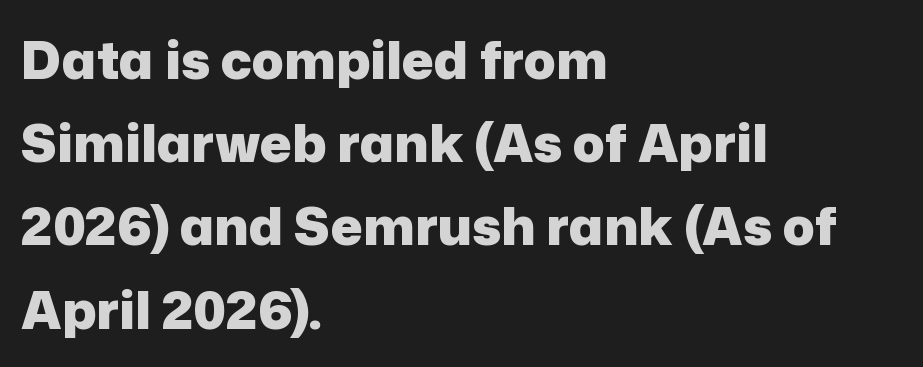
The image shows 53 px heavy sans-serif type, upright; set left-aligned, normal line spacing (1.57x), normal letter spacing, not underlined; low stroke contrast and a medium x-height.
